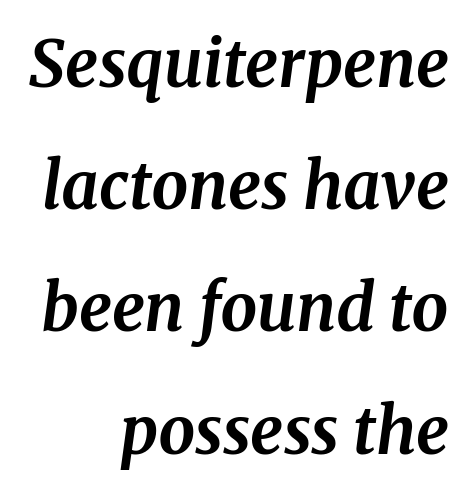
Varying glyph widths throughout — classic text-font behaviour. The typography opts for an oblique posture over an upright one. Examine the stroke ends and you'll spot serifs. Plain, unruled lines of type. I'd describe the lettering as bold — thick and assertive. Letter spacing: default.
